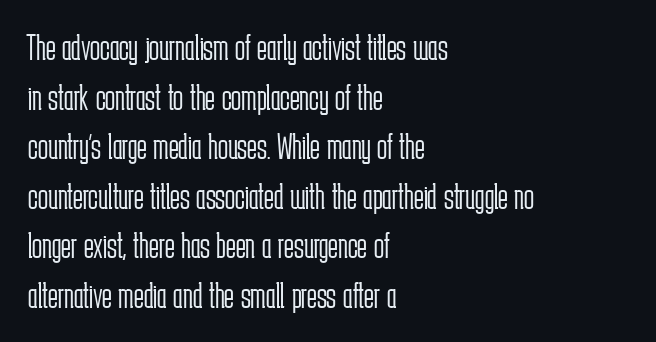
{"serif": "no", "italic": "no", "bold": "no", "weight": "light", "width": "condensed", "stroke_contrast": "low", "x_height": "medium", "monospaced": "no", "underline": "no", "align": "left", "line_spacing": "normal", "line_spacing_ratio": 1.34, "letter_spacing": "normal", "letter_spacing_em": 0.0, "glyph_px": 37}
